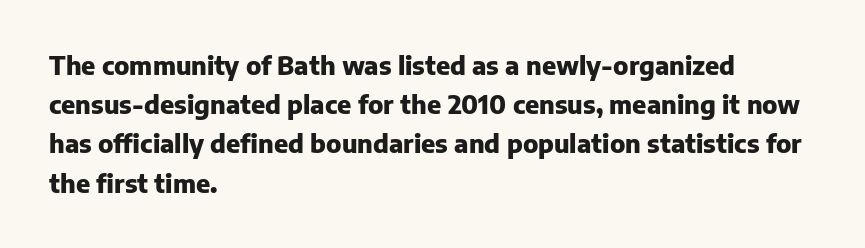
Q: Is the text bold? A: Yes.
Q: Is the text italic (slanted)? A: No, it is upright.
Q: Is the text underlined? A: No.
Q: How is the paragraph aligned? A: Left-aligned.
Q: Is the spacing between letters normal or unusually wide? A: Normal.
Q: Is the spacing between lines tight, normal or loose? A: Normal.
